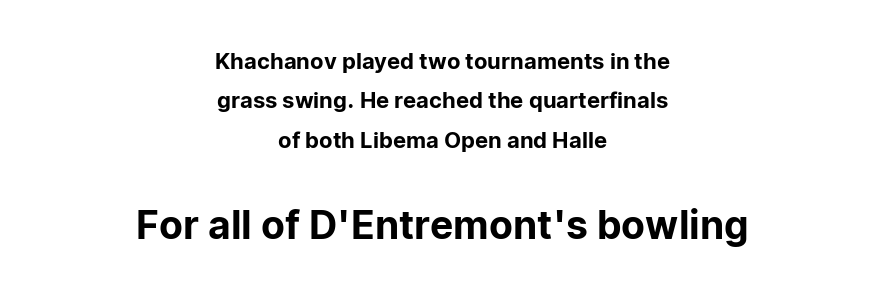
Q: Is the text italic (slanted)? A: No, it is upright.
Q: Is the typeface a serif or a sans-serif typeface? A: Sans-serif.
Q: Is the text underlined? A: No.
Q: How is the paragraph aligned? A: Centered.
Q: Is the spacing between letters normal or unusually wide? A: Normal.
Q: Which block of text is set in a larger size, the first (top) or the second (bottom)? A: The second (bottom) one.
Q: Width (condensed, normal, or wide)? A: Normal.
Q: Stroke contrast? A: Low.
Q: x-height? A: Medium.
Q: Monospaced? A: No.
